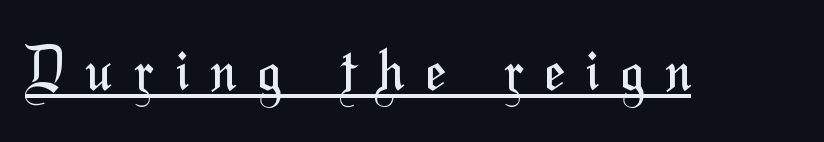
{"serif": "no", "bold": "no", "weight": "regular", "width": "condensed", "stroke_contrast": "medium", "x_height": "medium", "monospaced": "no", "underline": "yes", "letter_spacing": "wide", "letter_spacing_em": 0.38, "glyph_px": 57}
